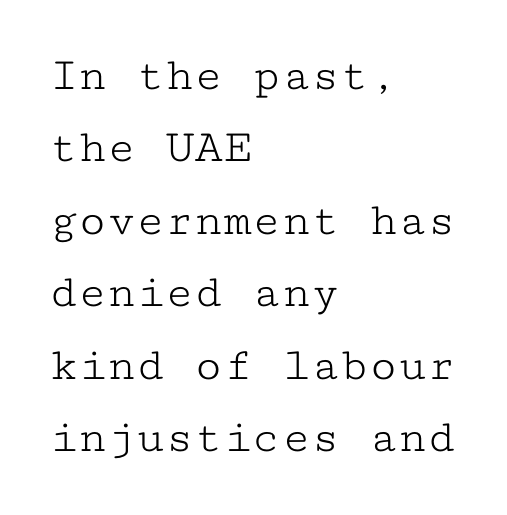
Q: Is the text bold? A: No.
Q: Is the text italic (slanted)? A: No, it is upright.
Q: Is the typeface a serif or a sans-serif typeface? A: Serif.
Q: Is the text underlined? A: No.
Q: How is the paragraph aligned? A: Left-aligned.
Q: Is the spacing between letters normal or unusually wide? A: Normal.
Q: Is the spacing between lines tight, normal or loose? A: Normal.
Q: Width (condensed, normal, or wide)? A: Wide.
Q: Stroke contrast? A: Low.
Q: x-height? A: Medium.
Q: Monospaced? A: Yes.
